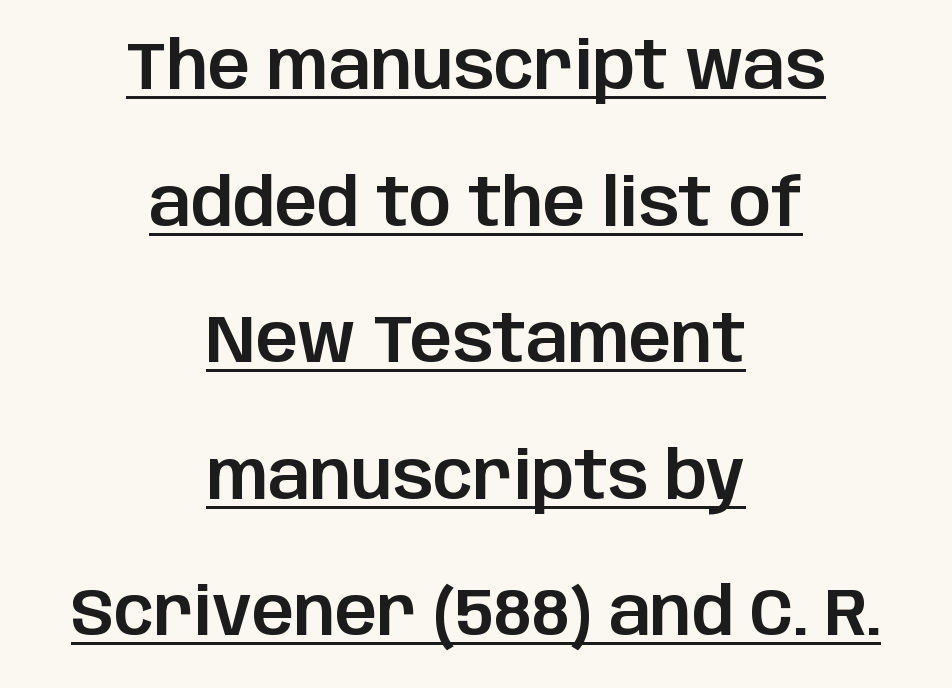
Q: Is the text italic (slanted)? A: No, it is upright.
Q: Is the typeface a serif or a sans-serif typeface? A: Sans-serif.
Q: Is the text underlined? A: Yes.
Q: How is the paragraph aligned? A: Centered.
Q: Is the spacing between letters normal or unusually wide? A: Normal.
Q: Is the spacing between lines tight, normal or loose? A: Loose.
Q: Width (condensed, normal, or wide)? A: Normal.
Q: Stroke contrast? A: Low.
Q: x-height? A: Large.
Q: Monospaced? A: No.
